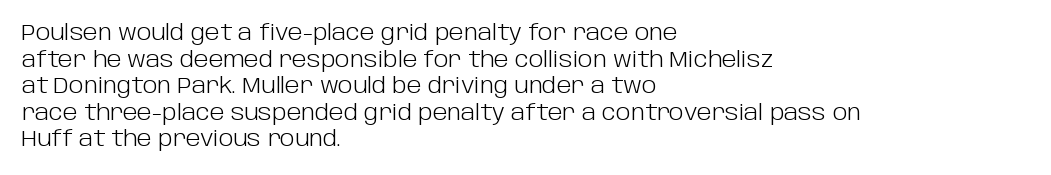
Q: Is the text bold? A: No.
Q: Is the text italic (slanted)? A: No, it is upright.
Q: Is the text underlined? A: No.
Q: How is the paragraph aligned? A: Left-aligned.
Q: Is the spacing between letters normal or unusually wide? A: Normal.
